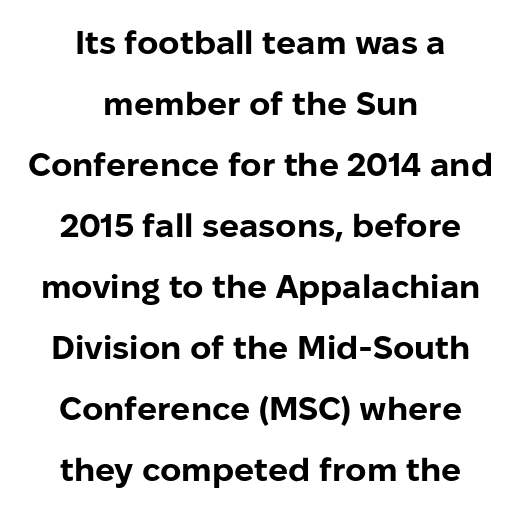
Q: Is the text bold? A: Yes.
Q: Is the text italic (slanted)? A: No, it is upright.
Q: Is the typeface a serif or a sans-serif typeface? A: Sans-serif.
Q: Is the text underlined? A: No.
Q: How is the paragraph aligned? A: Centered.
Q: Is the spacing between letters normal or unusually wide? A: Normal.
Q: Width (condensed, normal, or wide)? A: Normal.
Q: Stroke contrast? A: Low.
Q: x-height? A: Medium.
Q: Monospaced? A: No.
